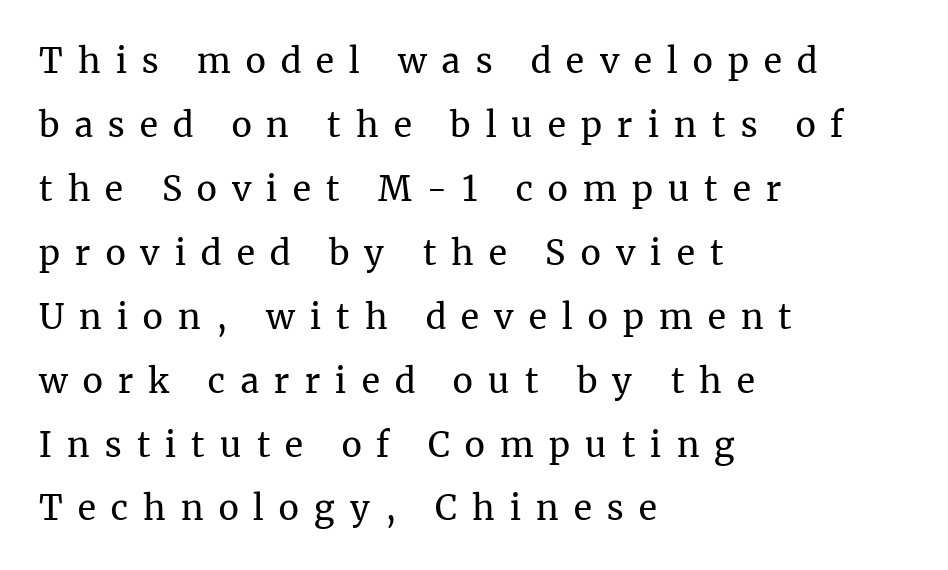
Characters remain perfectly vertical along every line. Bare-footed words on every line. The passage shown has open, widely tracked lettering throughout. Where is the straight margin? On the left. Examine the stroke ends and you'll spot serifs.
